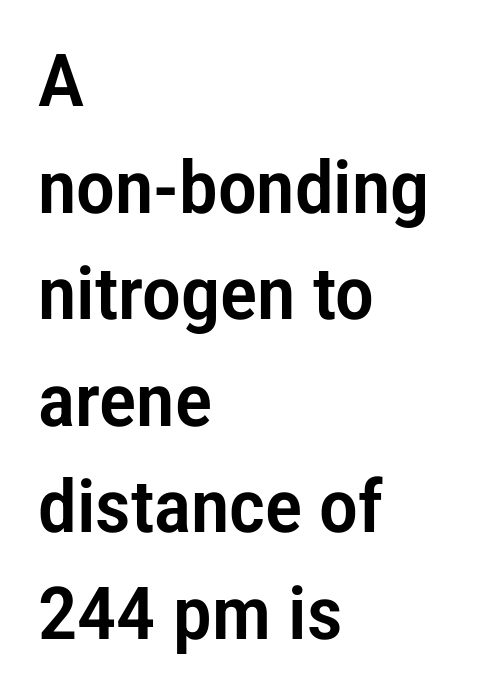
Check the space under the baseline: it is left empty. This sample keeps an unexceptional amount of space between lines. Nothing sits at the stroke ends, so this counts as sans-serif. Think of a printed novel: that variable character pitch is what you see here. Posture: vertical.
